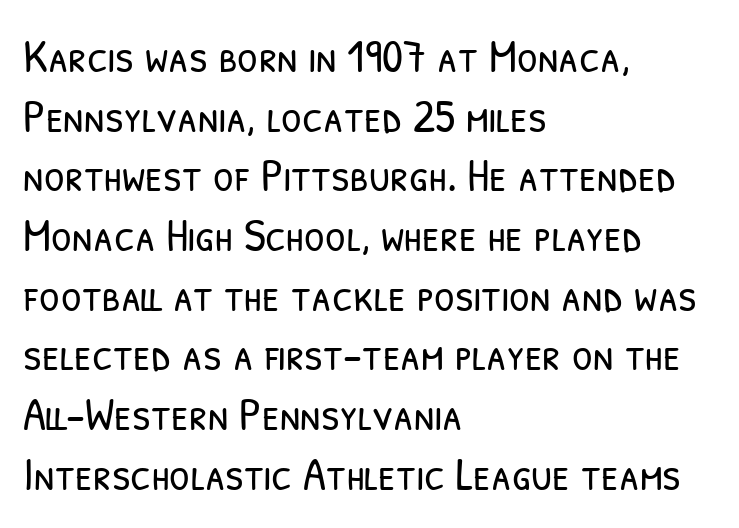
The image shows 47 px light, condensed sans-serif type; set left-aligned, normal line spacing (1.27x), normal letter spacing, not underlined; low stroke contrast and a medium x-height.
